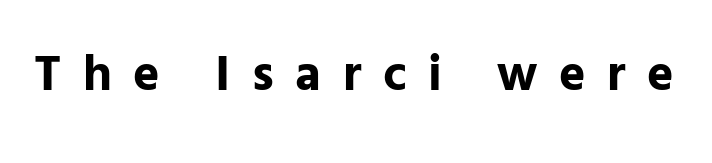
Q: Is the text bold? A: Yes.
Q: Is the text italic (slanted)? A: No, it is upright.
Q: Is the typeface a serif or a sans-serif typeface? A: Sans-serif.
Q: Is the text underlined? A: No.
Q: Is the spacing between letters normal or unusually wide? A: Unusually wide.
Q: Width (condensed, normal, or wide)? A: Normal.
Q: Stroke contrast? A: Low.
Q: x-height? A: Medium.
Q: Monospaced? A: No.
